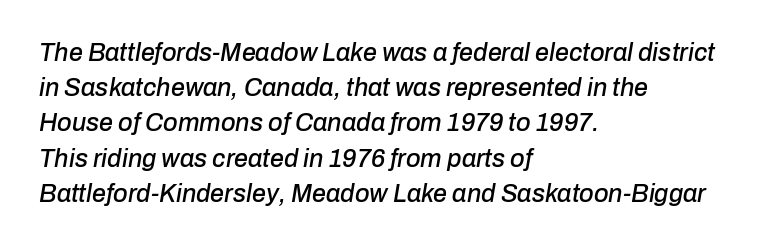
The image shows 25 px text type, italic (leaning right); set left-aligned, normal line spacing (1.41x), normal letter spacing, not underlined.
